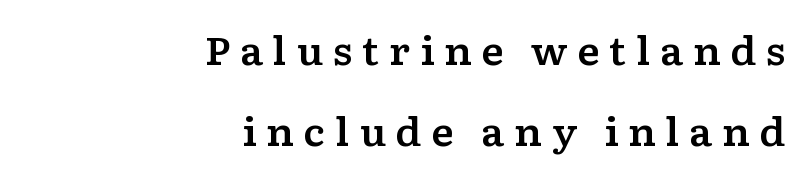
The image shows 38 px wide serif type, upright; set right-aligned, loose line spacing (2.12x), unusually wide letter spacing (+0.24 em), not underlined; low stroke contrast and a medium x-height.
